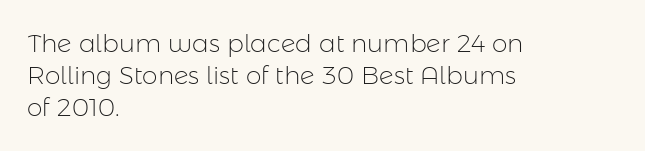
{"italic": "no", "bold": "no", "underline": "no", "align": "left", "line_spacing": "normal", "line_spacing_ratio": 1.29, "letter_spacing": "normal", "letter_spacing_em": 0.0, "glyph_px": 25}
